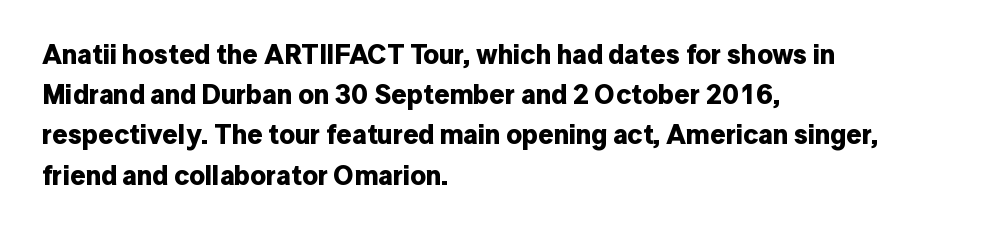
Q: Is the text bold? A: Yes.
Q: Is the text italic (slanted)? A: No, it is upright.
Q: Is the text underlined? A: No.
Q: How is the paragraph aligned? A: Left-aligned.
Q: Is the spacing between letters normal or unusually wide? A: Normal.
Q: Is the spacing between lines tight, normal or loose? A: Normal.
